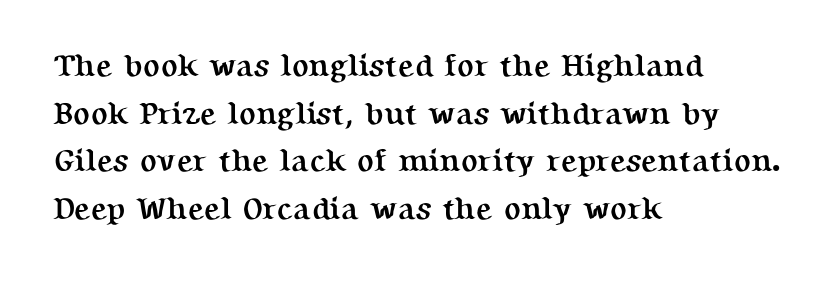
Q: Is the text bold? A: Yes.
Q: Is the text italic (slanted)? A: No, it is upright.
Q: Is the typeface a serif or a sans-serif typeface? A: Serif.
Q: Is the text underlined? A: No.
Q: How is the paragraph aligned? A: Left-aligned.
Q: Is the spacing between letters normal or unusually wide? A: Normal.
Q: Is the spacing between lines tight, normal or loose? A: Normal.
Q: Width (condensed, normal, or wide)? A: Normal.
Q: Stroke contrast? A: Medium.
Q: x-height? A: Medium.
Q: Monospaced? A: No.
